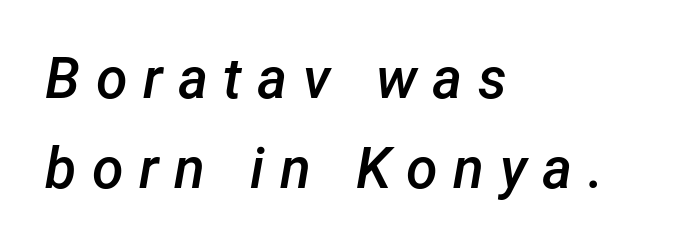
Q: Is the text bold? A: Semi-bold.
Q: Is the text italic (slanted)? A: Yes, it leans right by about 12 degrees.
Q: Is the text underlined? A: No.
Q: How is the paragraph aligned? A: Left-aligned.
Q: Is the spacing between letters normal or unusually wide? A: Unusually wide.
Q: Is the spacing between lines tight, normal or loose? A: Normal.
Q: Width (condensed, normal, or wide)? A: Normal.
Q: Stroke contrast? A: Low.
Q: x-height? A: Medium.
Q: Monospaced? A: No.
